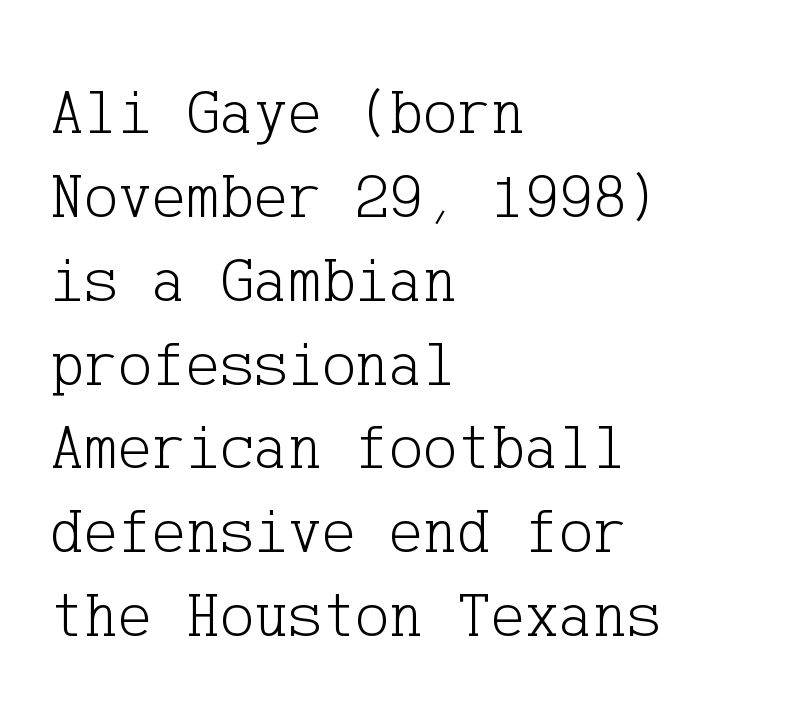
The image shows 64 px light serif type, upright; set left-aligned, normal line spacing (1.31x), normal letter spacing, not underlined; low stroke contrast and a medium x-height.
